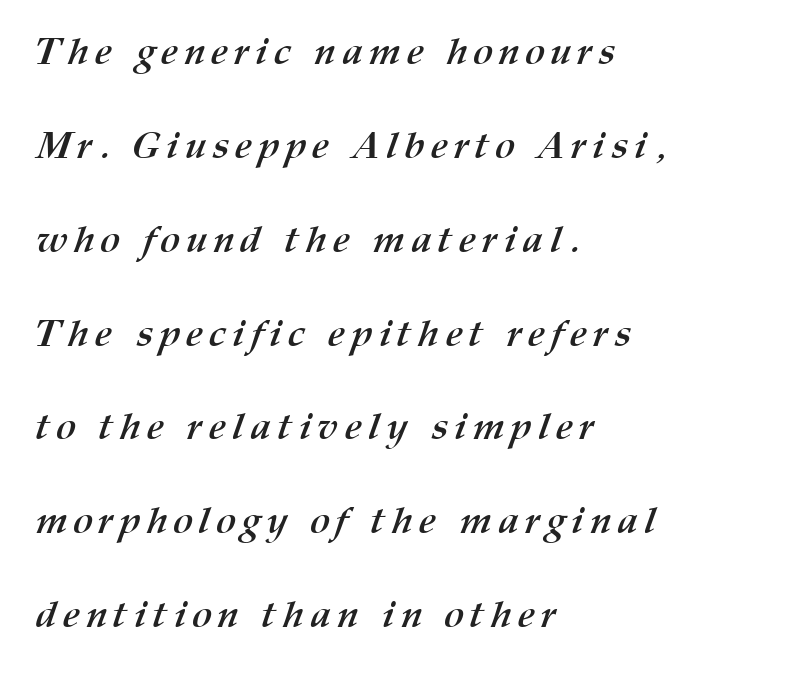
A student would call this left alignment; a typographer would say flush left, rag right. The rendering uses a large line-height, opening up the rows. As a designer I'd log this as weight 700, bold. These lines are rendered in a variable-pitch font.
